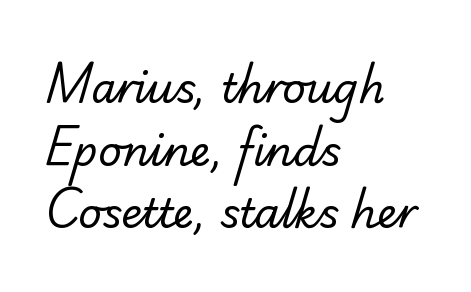
You can tell from the bare stems that sans-serif type was used. All the whitespace from short lines collects on the right. Whoever set this chose a conventional vertical rhythm. Nothing heavy about these letters — not bold at all.
